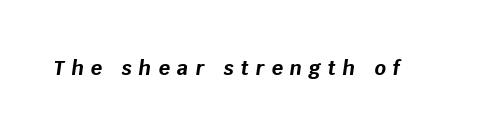
The image shows 20 px bold type, italic (leaning right); set unusually wide letter spacing (+0.35 em), not underlined.
